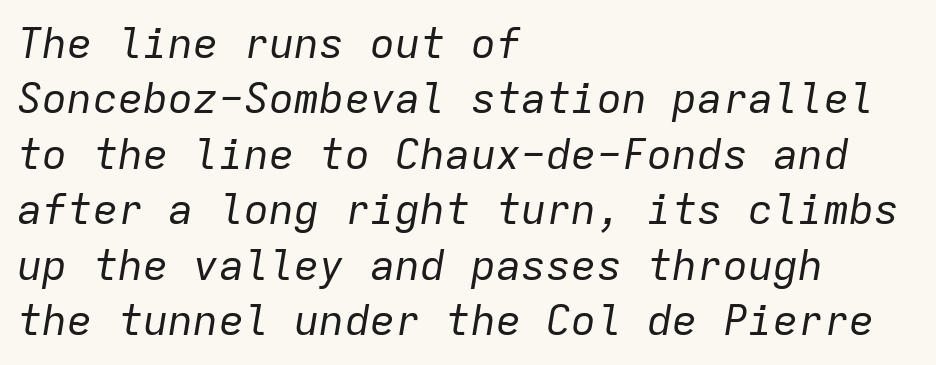
Vertically, the passage feels balanced, rows spaced as you'd expect. Is the type heavy? It reads as light-to-regular instead. Fixed-width glyphs throughout — classic coding-font behaviour. This is oblique type, the kind used for emphasis or titles.
